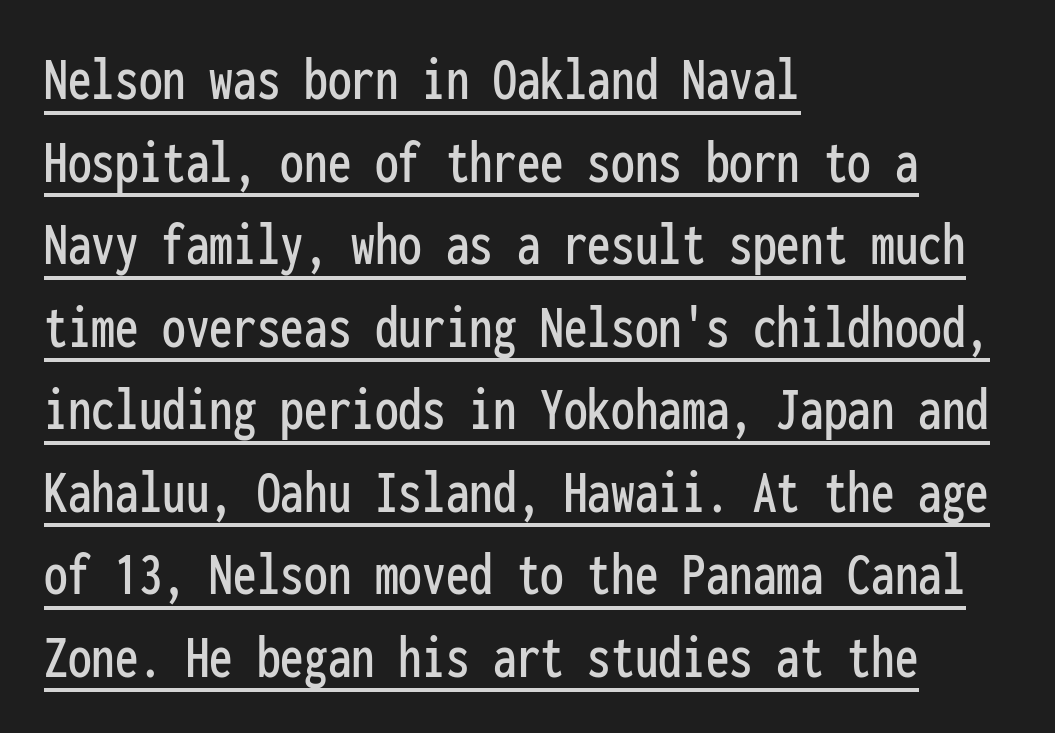
Alignment: flush left. This is the regular roman posture of the typeface. Compared with typical body copy, the letter spacing here is the same. Leading: standard.
